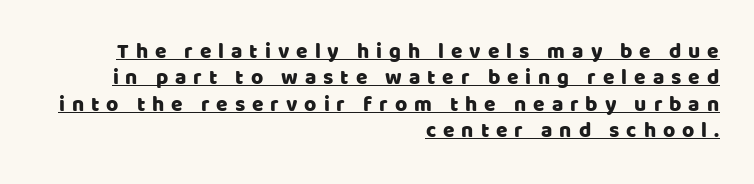
Emphasis is given by a line drawn under the lettering. How are the letters spaced? Widely, with obvious added tracking. The ragged edge is on the left, which tells us the setting is flush right. The designer left line spacing at the default.
